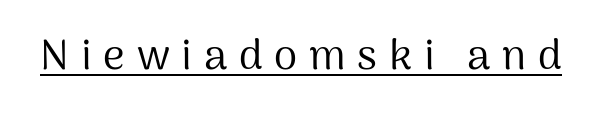
Q: Is the text bold? A: No.
Q: Is the text italic (slanted)? A: No, it is upright.
Q: Is the typeface a serif or a sans-serif typeface? A: Sans-serif.
Q: Is the text underlined? A: Yes.
Q: Is the spacing between letters normal or unusually wide? A: Unusually wide.
Q: Width (condensed, normal, or wide)? A: Normal.
Q: Stroke contrast? A: Medium.
Q: x-height? A: Medium.
Q: Monospaced? A: No.
